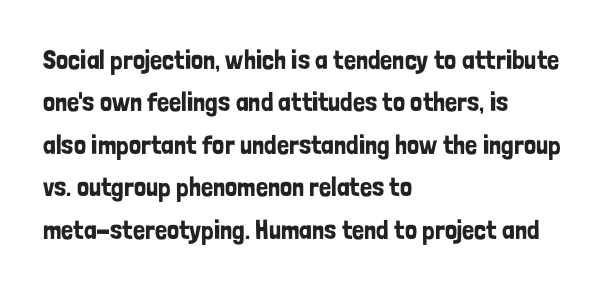
The image shows 27 px text type, upright; set left-aligned, normal line spacing (1.57x), normal letter spacing, not underlined.
